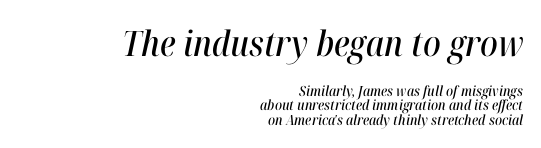
{"italic": "yes", "lean": "right", "slant_degrees": 12, "width": "condensed", "stroke_contrast": "high", "x_height": "medium", "monospaced": "no", "underline": "no", "align": "right", "line_spacing": "tight", "line_spacing_ratio": 1.01, "letter_spacing": "normal", "letter_spacing_em": 0.0, "larger_block": "first", "size_ratio": 2.5, "glyph_px": 35}
